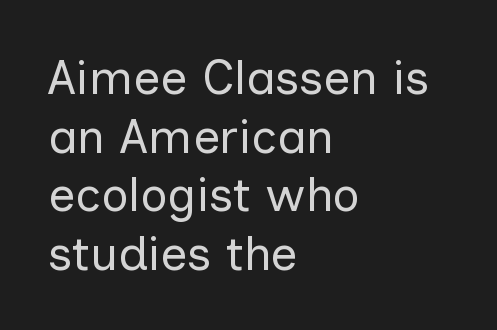
Honestly, there is no underline to notice here at all. A typesetter would call this proportional, since set widths differ per character. Each word holds together tightly as a unit, with standard inter-letter gaps. On a weight scale, this lands at 450 or below. The rag falls on the right side of this text block. Letterform terminals end flat and unadorned throughout the passage.
